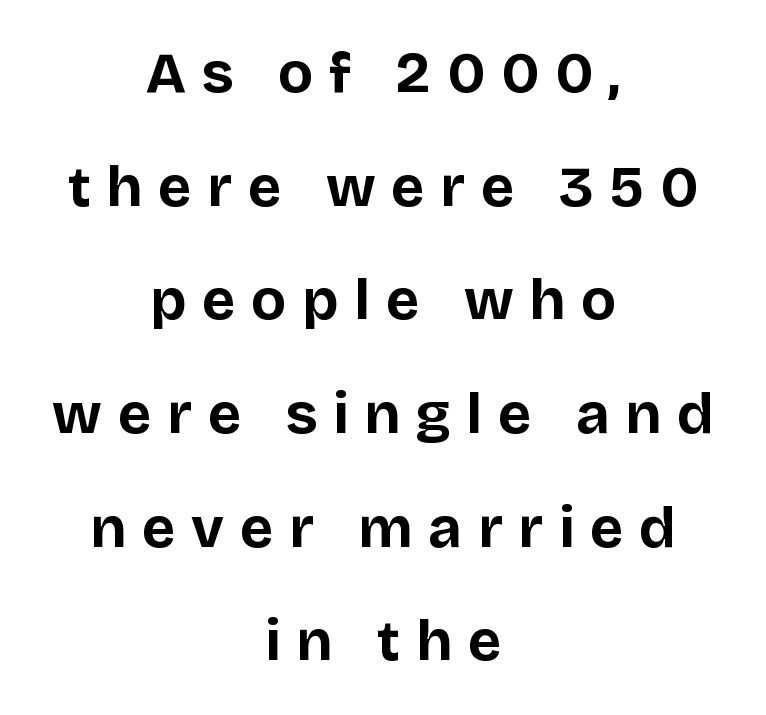
Q: Is the text bold? A: Yes.
Q: Is the text italic (slanted)? A: No, it is upright.
Q: Is the typeface a serif or a sans-serif typeface? A: Sans-serif.
Q: Is the text underlined? A: No.
Q: How is the paragraph aligned? A: Centered.
Q: Is the spacing between letters normal or unusually wide? A: Unusually wide.
Q: Is the spacing between lines tight, normal or loose? A: Loose.
Q: Width (condensed, normal, or wide)? A: Normal.
Q: Stroke contrast? A: Low.
Q: x-height? A: Large.
Q: Monospaced? A: No.
